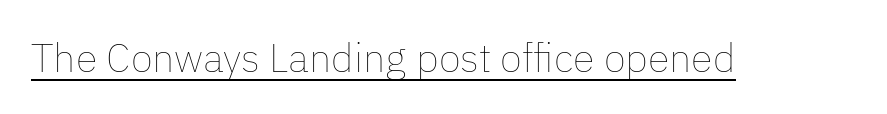
The image shows 40 px thin type, upright; set normal letter spacing, underlined; low stroke contrast and a medium x-height.
